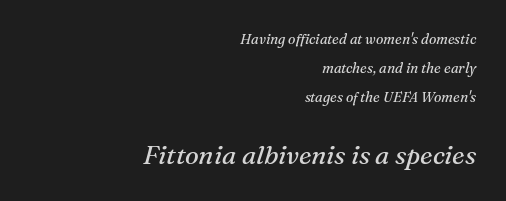
{"italic": "yes", "lean": "right", "slant_degrees": 16, "bold": "no", "underline": "no", "align": "right", "line_spacing": "loose", "line_spacing_ratio": 2.07, "letter_spacing": "normal", "letter_spacing_em": 0.0, "larger_block": "second", "size_ratio": 1.86, "glyph_px": 26}
